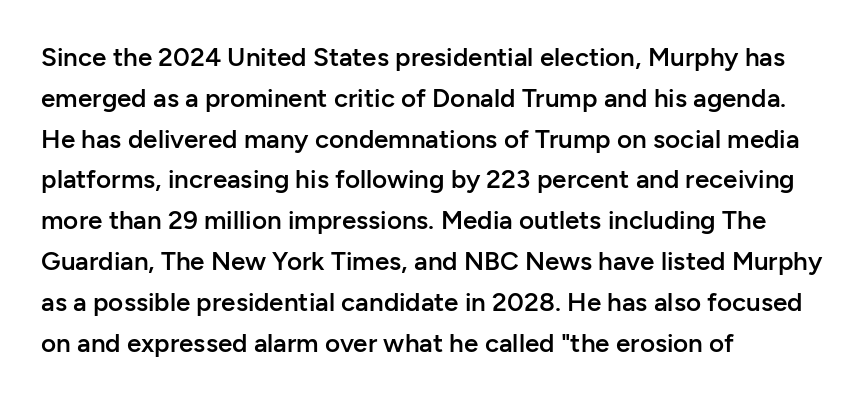
Q: Is the text bold? A: Semi-bold.
Q: Is the text italic (slanted)? A: No, it is upright.
Q: Is the text underlined? A: No.
Q: How is the paragraph aligned? A: Left-aligned.
Q: Is the spacing between letters normal or unusually wide? A: Normal.
Q: Is the spacing between lines tight, normal or loose? A: Normal.
